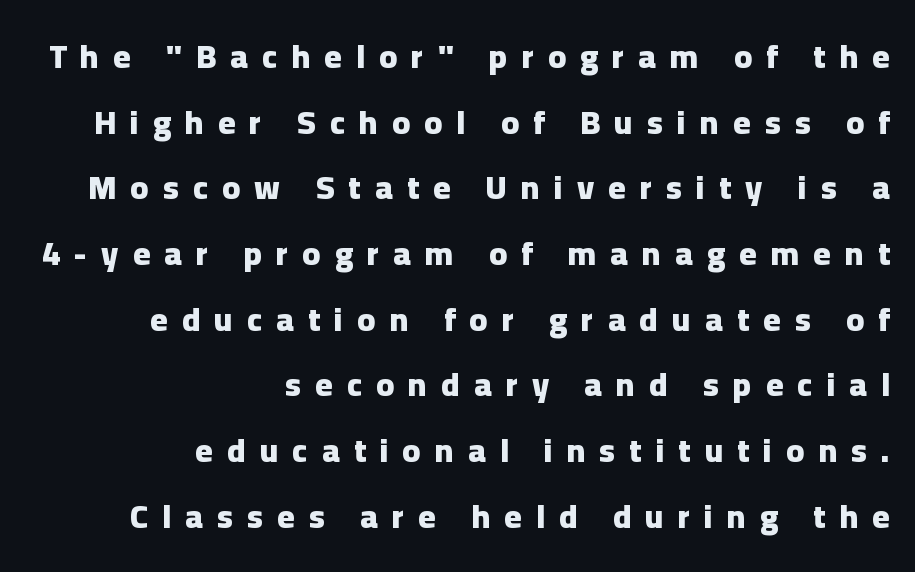
The image shows 33 px heavy sans-serif type, upright; set right-aligned, loose line spacing (1.99x), unusually wide letter spacing (+0.43 em), not underlined; low stroke contrast and a medium x-height.
